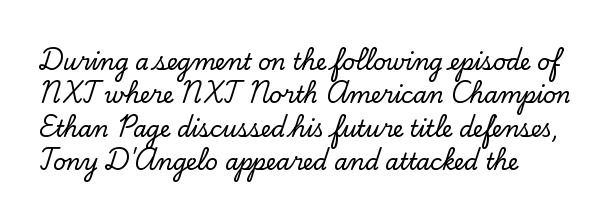
{"underline": "no", "line_spacing": "normal", "line_spacing_ratio": 1.52, "letter_spacing": "normal", "letter_spacing_em": 0.0, "glyph_px": 22}
